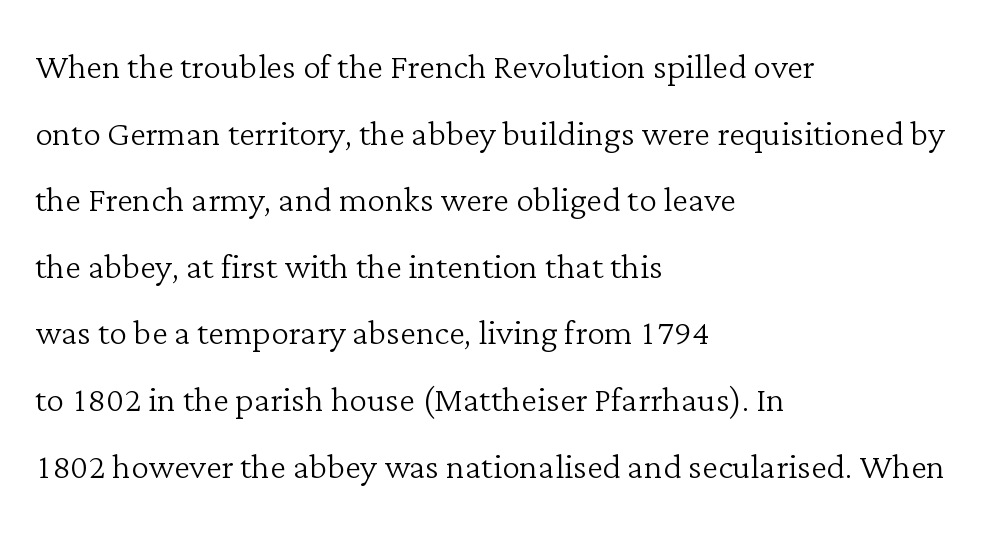
Anything drawn beneath the words? Only blank space. The lines are quadded left. What stands out about the letter spacing? Nothing — it is the standard amount. Think of a printed novel: that variable character pitch is what you see here. No chunkiness to these letters — they're not bold.
